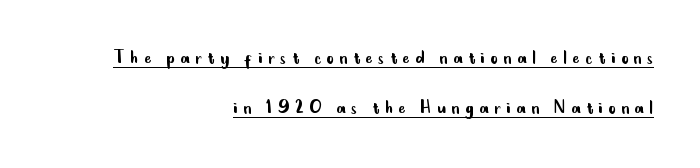
Q: Is the text bold? A: No.
Q: Is the text italic (slanted)? A: No, it is upright.
Q: Is the text underlined? A: Yes.
Q: How is the paragraph aligned? A: Right-aligned.
Q: Is the spacing between letters normal or unusually wide? A: Unusually wide.
Q: Is the spacing between lines tight, normal or loose? A: Loose.
